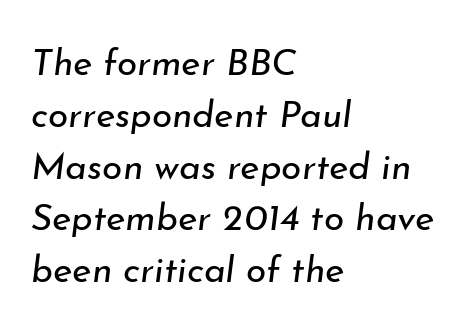
Q: Is the text bold? A: No.
Q: Is the text italic (slanted)? A: Yes, it leans right by about 7 degrees.
Q: Is the text underlined? A: No.
Q: How is the paragraph aligned? A: Left-aligned.
Q: Is the spacing between letters normal or unusually wide? A: Normal.
Q: Is the spacing between lines tight, normal or loose? A: Normal.
Q: Width (condensed, normal, or wide)? A: Normal.
Q: Stroke contrast? A: Low.
Q: x-height? A: Small.
Q: Monospaced? A: No.
